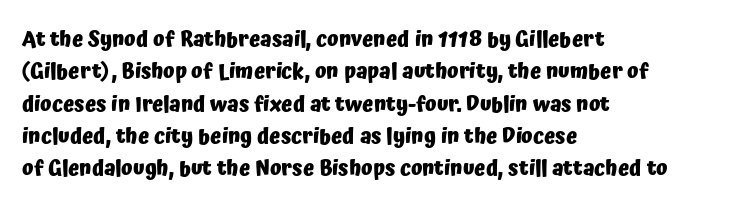
Unlike italic type, these characters show no tilt at all. Line starts are locked; line ends wander. Characters follow at the spacing the type designer built in. On the weight axis this lands at bold, roughly 700. The passage shown is not underscored anywhere.
